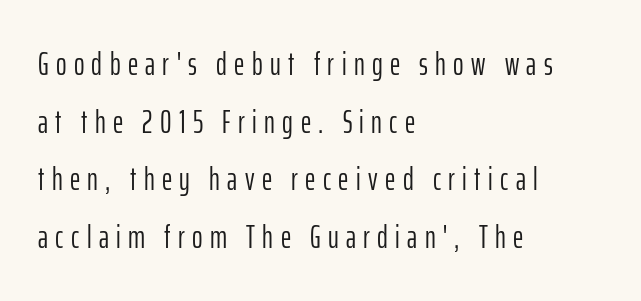
Serif or sans? Sans — the stroke terminals are bare. Type without underlining. Is the stroke heavy? The answer is a plain regular-or-lighter. The type sits square on the baseline with zero lean. The ragged edge is on the right, which tells us the setting is flush left.
